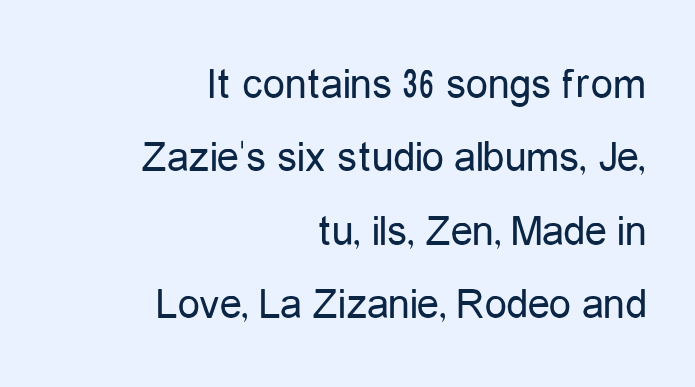
Q: Is the text bold? A: No.
Q: Is the text italic (slanted)? A: No, it is upright.
Q: Is the typeface a serif or a sans-serif typeface? A: Sans-serif.
Q: Is the text underlined? A: No.
Q: How is the paragraph aligned? A: Right-aligned.
Q: Is the spacing between letters normal or unusually wide? A: Normal.
Q: Is the spacing between lines tight, normal or loose? A: Normal.
Q: Width (condensed, normal, or wide)? A: Condensed.
Q: Stroke contrast? A: Low.
Q: x-height? A: Medium.
Q: Monospaced? A: No.
